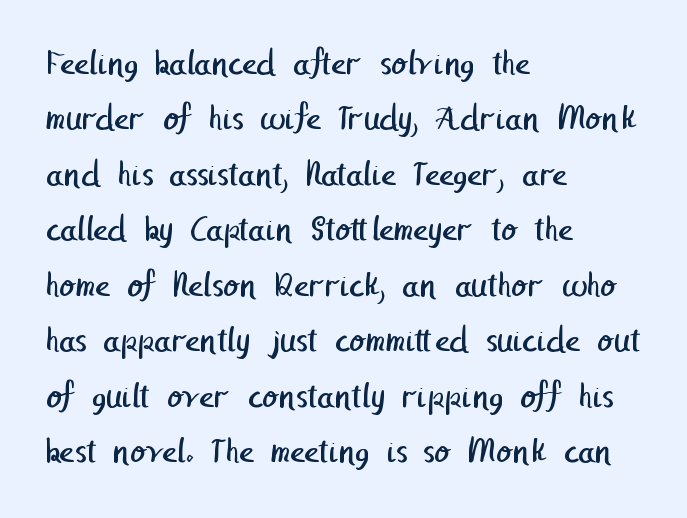
{"serif": "no", "bold": "no", "weight": "regular", "width": "normal", "stroke_contrast": "low", "x_height": "medium", "underline": "no", "align": "left", "line_spacing": "normal", "line_spacing_ratio": 1.54, "letter_spacing": "normal", "letter_spacing_em": 0.0, "glyph_px": 36}
